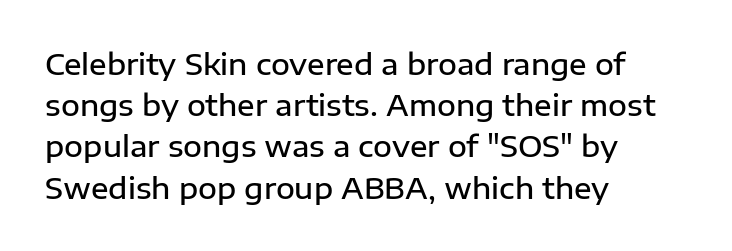
Weight: semibold (demi). The paragraph shown leans on its left margin. Is there much room between lines? A standard amount, neither cramped nor airy. The tracking reads as untouched default to a designer's eye. This sample has the flowing, uneven cadence of proportional lettering. This is roman type, the default non-slanted kind.
